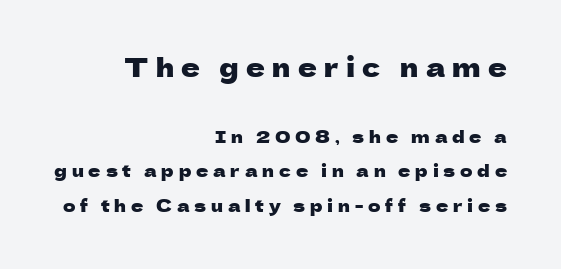
The image shows 26 px text type, upright; set right-aligned, loose line spacing (2.03x), unusually wide letter spacing (+0.28 em), not underlined; the first (top) block is 1.53x larger.
